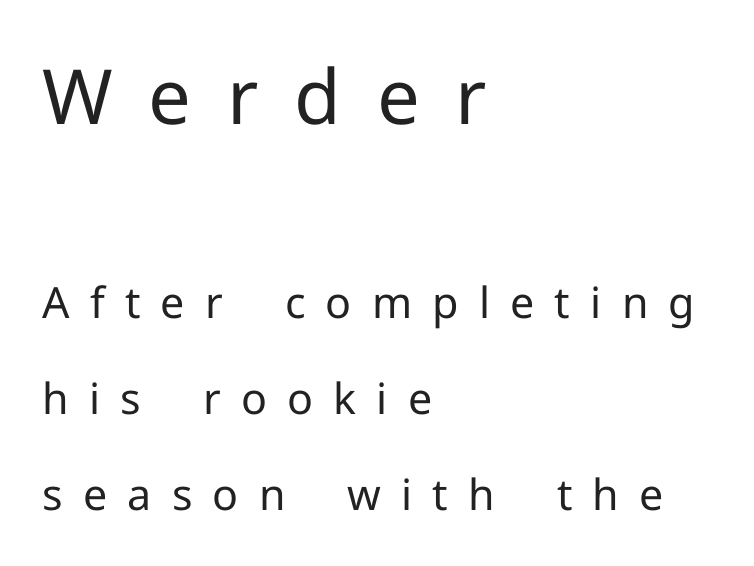
{"serif": "no", "italic": "no", "bold": "no", "weight": "regular", "width": "normal", "stroke_contrast": "low", "x_height": "medium", "monospaced": "no", "underline": "no", "align": "left", "line_spacing": "loose", "line_spacing_ratio": 2.23, "letter_spacing": "wide", "letter_spacing_em": 0.47, "larger_block": "first", "size_ratio": 1.77, "glyph_px": 76}
